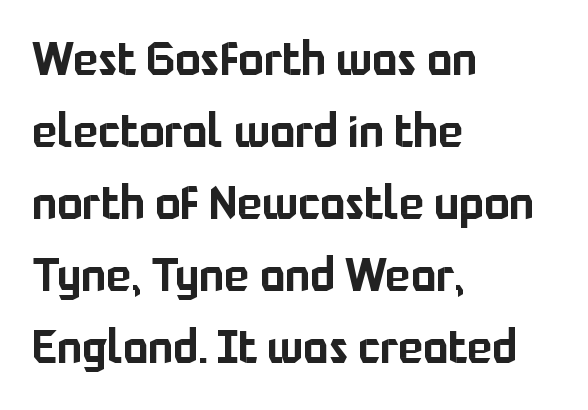
The image shows 47 px sans-serif type, upright; set left-aligned, normal line spacing (1.53x), normal letter spacing, not underlined; low stroke contrast and a medium x-height.
